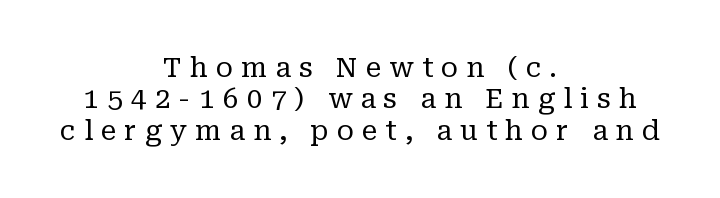
Q: Is the text bold? A: No.
Q: Is the text italic (slanted)? A: No, it is upright.
Q: Is the typeface a serif or a sans-serif typeface? A: Serif.
Q: Is the text underlined? A: No.
Q: How is the paragraph aligned? A: Centered.
Q: Is the spacing between letters normal or unusually wide? A: Unusually wide.
Q: Is the spacing between lines tight, normal or loose? A: Tight.
Q: Width (condensed, normal, or wide)? A: Normal.
Q: Stroke contrast? A: Low.
Q: x-height? A: Medium.
Q: Monospaced? A: No.
